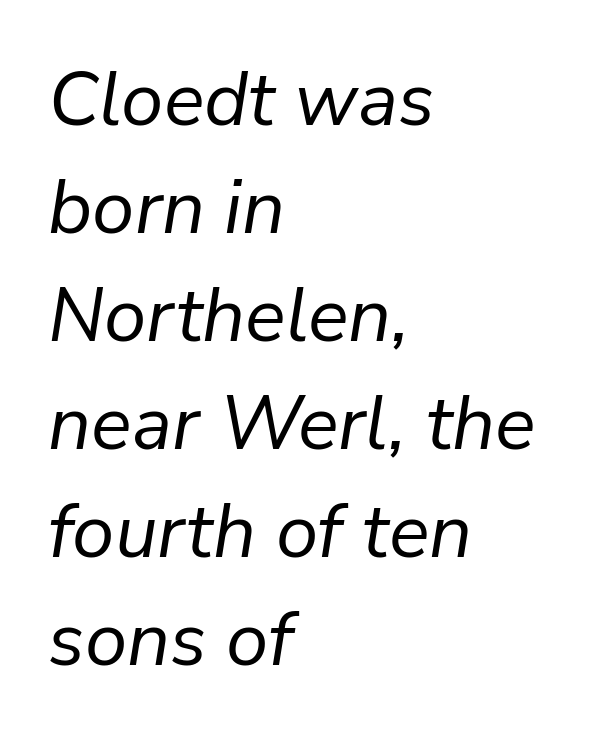
Q: Is the text bold? A: No.
Q: Is the text italic (slanted)? A: Yes, it leans right by about 9 degrees.
Q: Is the text underlined? A: No.
Q: How is the paragraph aligned? A: Left-aligned.
Q: Is the spacing between letters normal or unusually wide? A: Normal.
Q: Is the spacing between lines tight, normal or loose? A: Normal.
Q: Width (condensed, normal, or wide)? A: Normal.
Q: Stroke contrast? A: Low.
Q: x-height? A: Medium.
Q: Monospaced? A: No.
